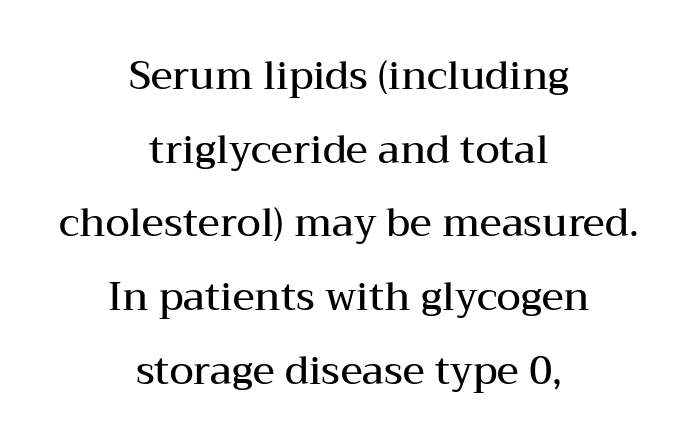
{"serif": "yes", "italic": "no", "bold": "semi", "weight": "semibold", "width": "wide", "stroke_contrast": "medium", "x_height": "medium", "monospaced": "no", "underline": "no", "align": "center", "line_spacing_ratio": 1.89, "letter_spacing": "normal", "letter_spacing_em": 0.0, "glyph_px": 39}
